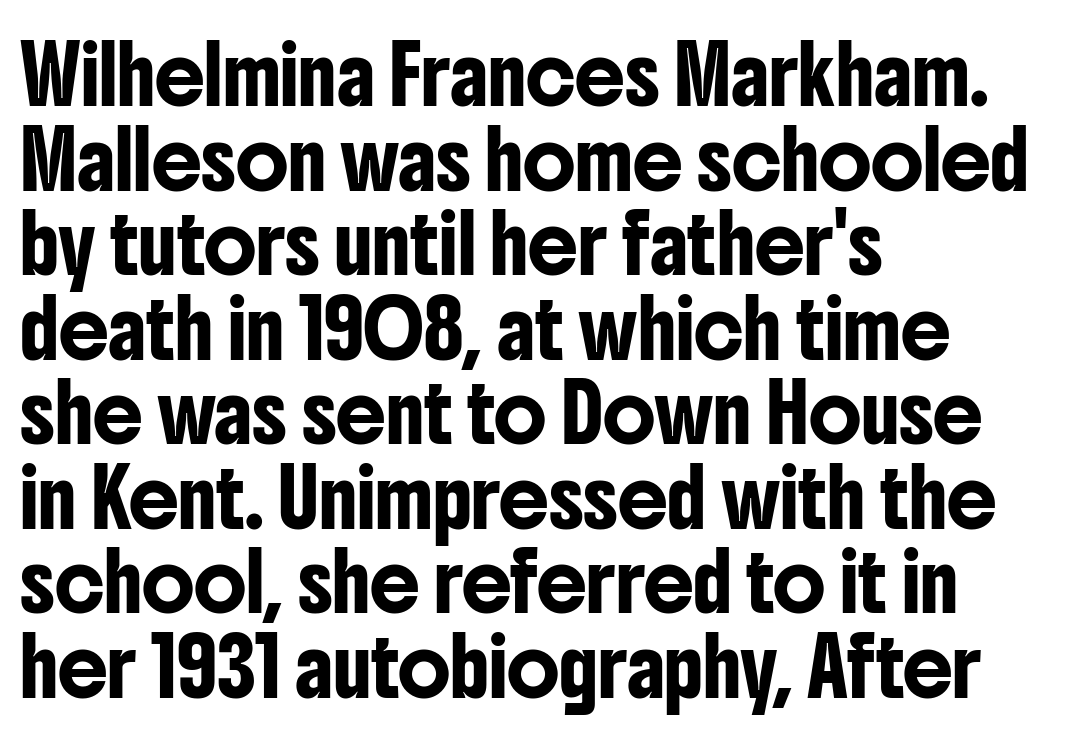
The passage shown is typeset with a sans-serif family. One-word summary of the alignment: left. These lines are rendered in a variable-pitch font. Vertical strokes here are truly vertical. You could call the tracking neutral — neither tight nor loose.
